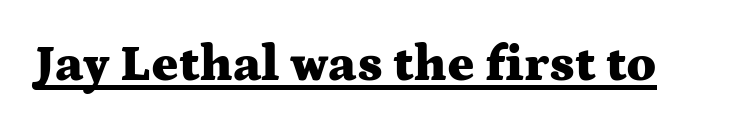
{"serif": "yes", "italic": "no", "bold": "yes", "weight": "heavy", "width": "wide", "stroke_contrast": "medium", "x_height": "medium", "monospaced": "no", "underline": "yes", "letter_spacing": "normal", "letter_spacing_em": 0.0, "glyph_px": 51}
